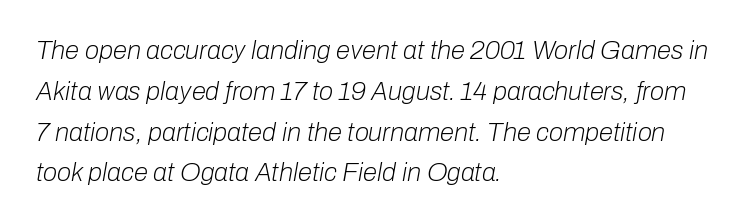
The image shows 26 px text type, italic (leaning right); set left-aligned, normal line spacing (1.57x), normal letter spacing, not underlined.
